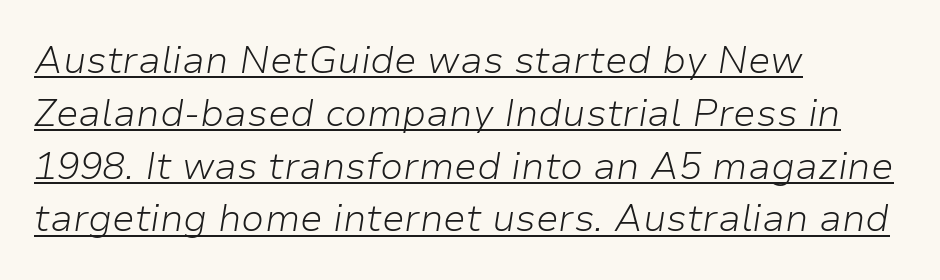
The image shows 38 px light type, italic (leaning right); set left-aligned, normal line spacing (1.39x), normal letter spacing, underlined; low stroke contrast and a medium x-height.
